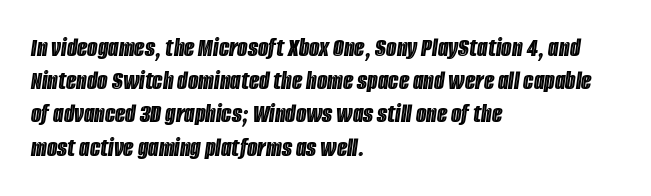
{"italic": "yes", "lean": "right", "slant_degrees": 8, "underline": "no", "align": "left", "line_spacing_ratio": 1.23, "letter_spacing": "normal", "letter_spacing_em": 0.0, "glyph_px": 27}
